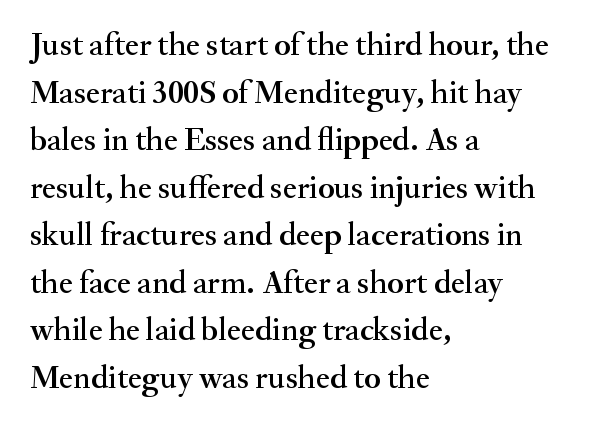
The image shows 33 px serif type, upright; set left-aligned, normal line spacing (1.44x), normal letter spacing, not underlined; medium stroke contrast and a small x-height.
